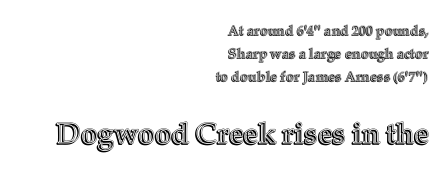
The rag falls on the left side of this text block. These lines were composed using upright roman letters. Here the second block reads like a headline and the first like body copy. In terms of letterspacing, this is plain default setting.
